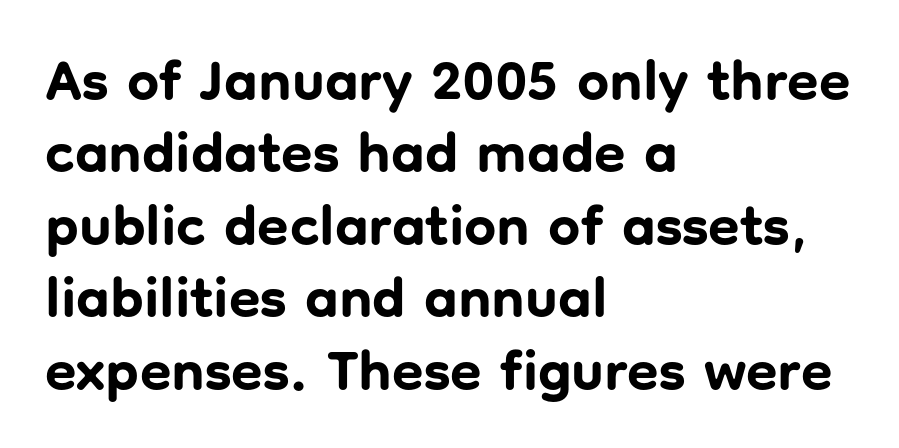
In terms of weight, the rendering is a true, heavy bold. Classification — sans serif. No italicization has been applied; the sample stays upright. The type is set solid horizontally, with unmodified tracking. Is this a fixed-width face? No — the glyphs have proportional, varying widths. Whoever set this chose a conventional vertical rhythm.
